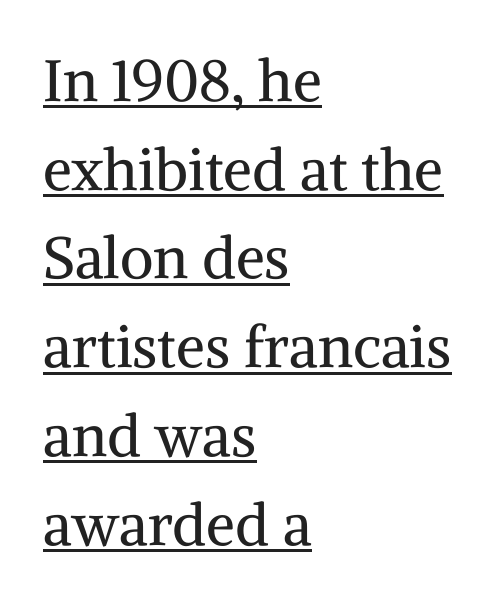
Q: Is the text bold? A: No.
Q: Is the text italic (slanted)? A: No, it is upright.
Q: Is the typeface a serif or a sans-serif typeface? A: Serif.
Q: Is the text underlined? A: Yes.
Q: How is the paragraph aligned? A: Left-aligned.
Q: Is the spacing between letters normal or unusually wide? A: Normal.
Q: Is the spacing between lines tight, normal or loose? A: Normal.
Q: Width (condensed, normal, or wide)? A: Normal.
Q: Stroke contrast? A: Medium.
Q: x-height? A: Medium.
Q: Monospaced? A: No.
